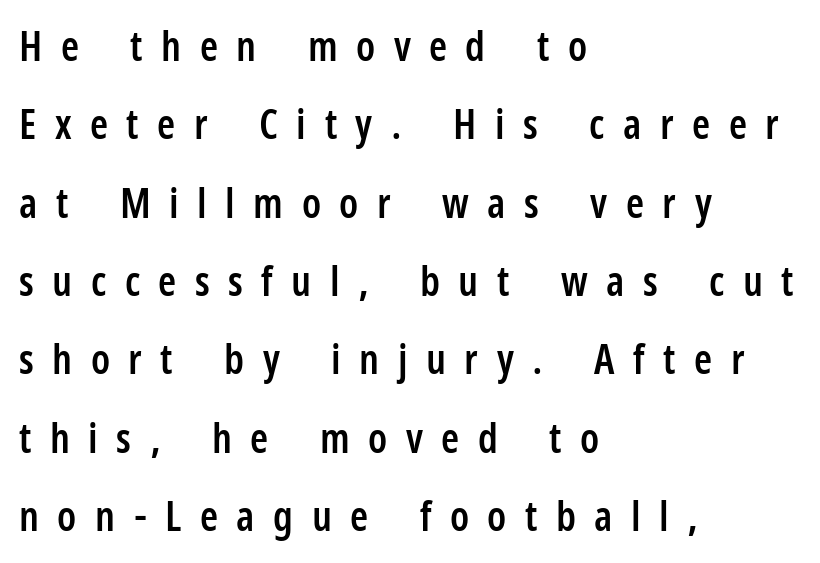
The image shows 41 px semibold, condensed sans-serif type, upright; set left-aligned, loose line spacing (1.91x), unusually wide letter spacing (+0.45 em), not underlined; low stroke contrast and a medium x-height.
